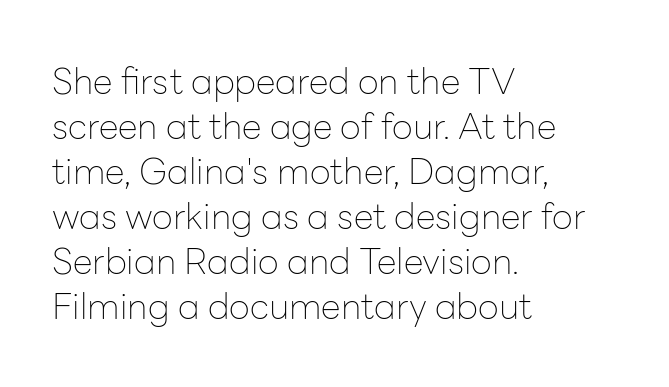
{"serif": "no", "italic": "no", "bold": "no", "weight": "thin", "width": "normal", "stroke_contrast": "low", "x_height": "medium", "monospaced": "no", "underline": "no", "align": "left", "line_spacing": "normal", "line_spacing_ratio": 1.25, "letter_spacing": "normal", "letter_spacing_em": 0.0, "glyph_px": 36}
